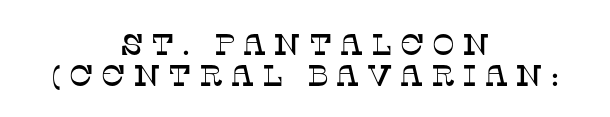
Plain, unruled lines of type. The passage shown is typed in a proportional face where columns would drift. Classification — serif. This rendering uses center alignment, leaving both contours irregular but symmetric. The tracking reads as deliberately expanded to a designer's eye. Rendered with straight, roman letterforms.
